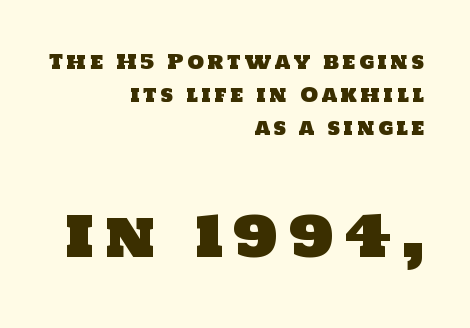
{"serif": "no", "width": "normal", "stroke_contrast": "low", "x_height": "large", "monospaced": "no", "underline": "no", "align": "right", "line_spacing_ratio": 1.73, "larger_block": "second", "size_ratio": 2.95, "glyph_px": 56}
